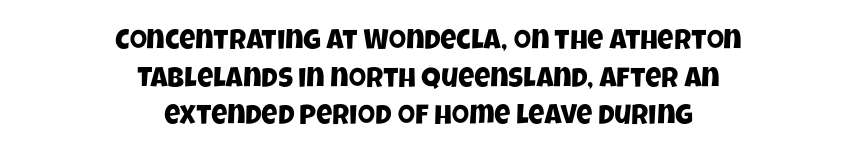
Any mark beneath the type? The region is blank. Character widths vary here, with narrow letters taking less room than wide ones. Type style note: lacks serifs. The letters sit at their default tracking, neither squeezed nor spread. The text block is weighted toward neither margin, spreading evenly from the middle.
